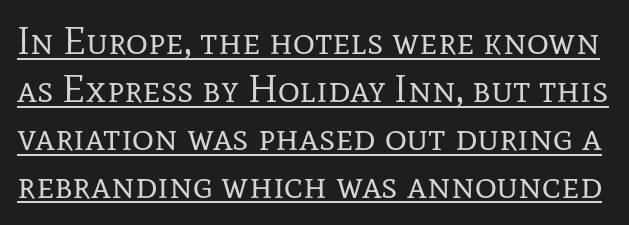
The image shows 38 px regular-weight serif type, upright; set normal line spacing (1.26x), normal letter spacing, underlined; low stroke contrast and a medium x-height.
